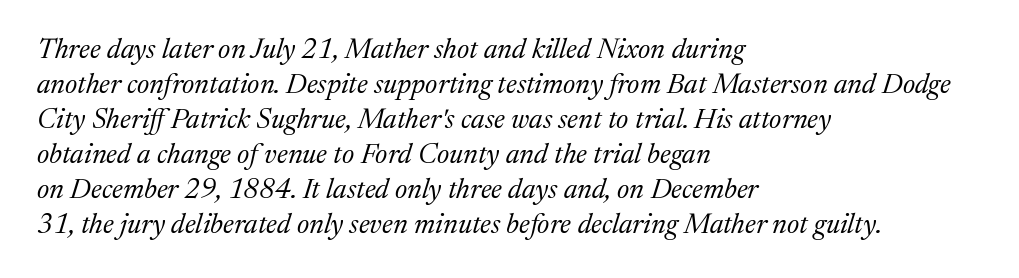
{"serif": "yes", "italic": "yes", "lean": "right", "slant_degrees": 17, "bold": "no", "weight": "regular", "width": "normal", "stroke_contrast": "medium", "x_height": "medium", "monospaced": "no", "underline": "no", "align": "left", "line_spacing": "normal", "line_spacing_ratio": 1.25, "letter_spacing": "normal", "letter_spacing_em": 0.0, "glyph_px": 28}
